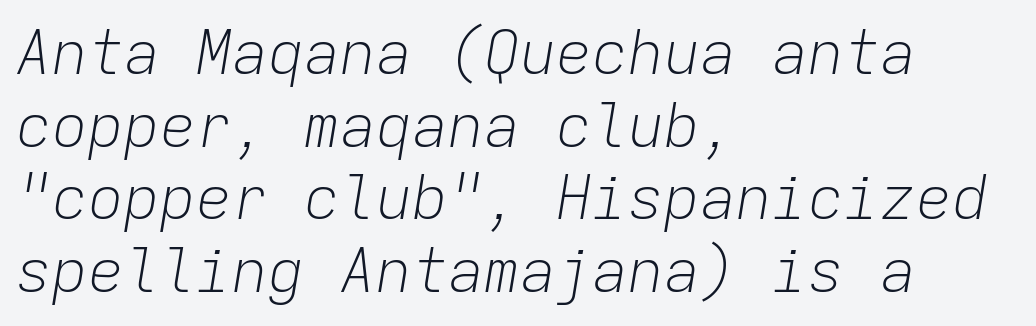
Q: Is the text bold? A: No.
Q: Is the text italic (slanted)? A: Yes, it leans right by about 9 degrees.
Q: Is the text underlined? A: No.
Q: How is the paragraph aligned? A: Left-aligned.
Q: Is the spacing between letters normal or unusually wide? A: Normal.
Q: Width (condensed, normal, or wide)? A: Normal.
Q: Stroke contrast? A: Low.
Q: x-height? A: Medium.
Q: Monospaced? A: Yes.
